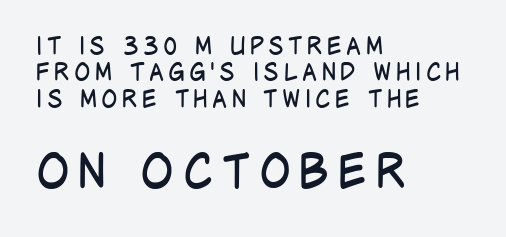
The font sits on the lighter half of the weight spectrum, regular included. Type without underlining. The letters stand straight up with perfectly vertical stems. Nope, no serifs anywhere on these letters. Reading down the column, the eye jumps only a short way to each next line.
